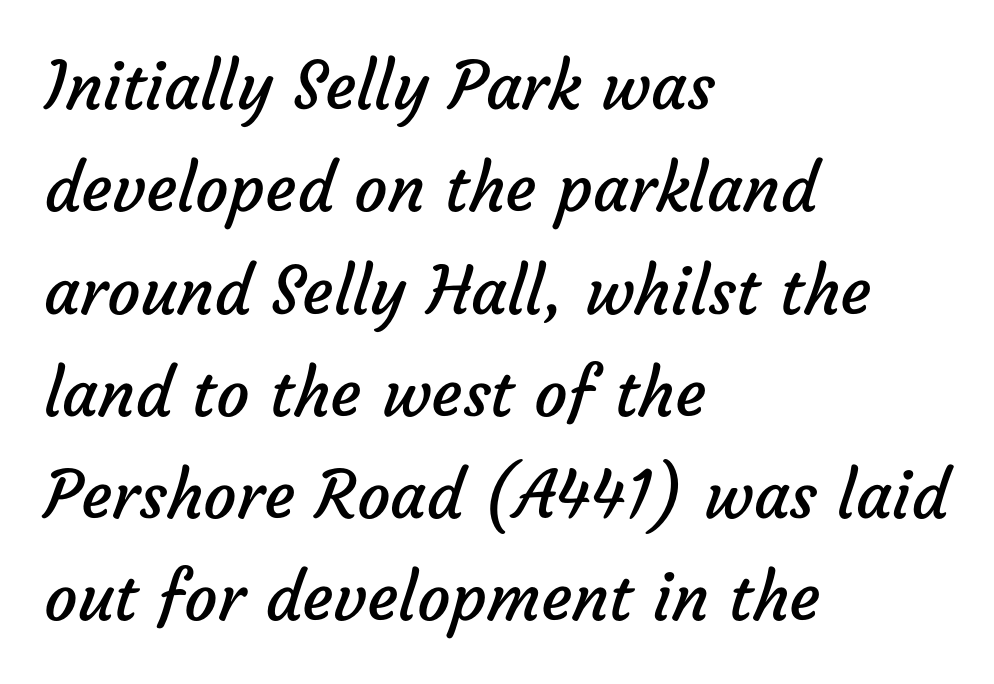
The image shows 66 px regular-weight sans-serif type; set left-aligned, normal line spacing (1.55x), normal letter spacing, not underlined; low stroke contrast and a medium x-height.
